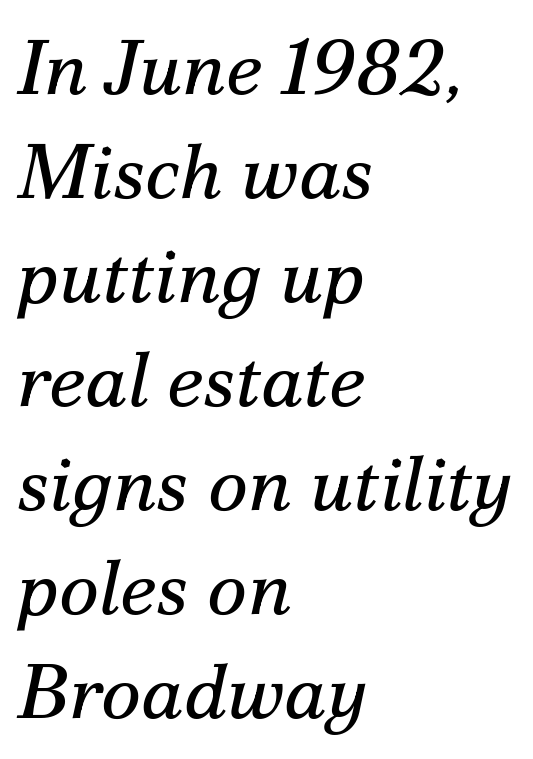
Q: Is the text bold? A: No.
Q: Is the text italic (slanted)? A: Yes, it leans right by about 12 degrees.
Q: Is the typeface a serif or a sans-serif typeface? A: Serif.
Q: Is the text underlined? A: No.
Q: How is the paragraph aligned? A: Left-aligned.
Q: Is the spacing between letters normal or unusually wide? A: Normal.
Q: Is the spacing between lines tight, normal or loose? A: Normal.
Q: Width (condensed, normal, or wide)? A: Normal.
Q: Stroke contrast? A: Medium.
Q: x-height? A: Small.
Q: Monospaced? A: No.
